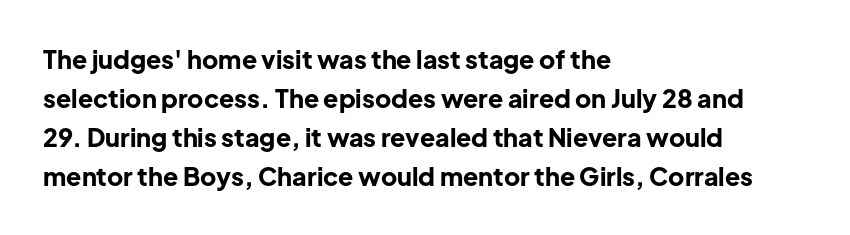
The image shows 25 px bold type, upright; set left-aligned, normal line spacing (1.56x), normal letter spacing, not underlined.
